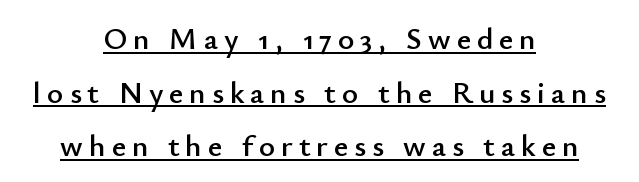
Note: no serifs on the glyphs. A student would call this center alignment; a typographer would say set centered. The letters stand upright; this is a roman face. The sample's only ornament is a line tracing under the words. The rendering uses natural spacing where letterforms have individual widths.
